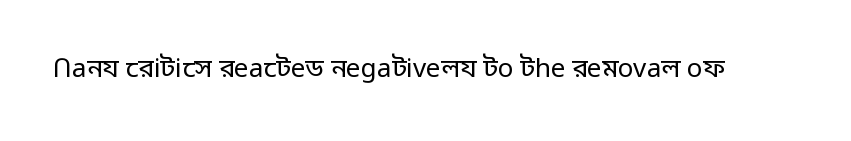
Q: Is the text bold? A: No.
Q: Is the text italic (slanted)? A: No, it is upright.
Q: Is the text underlined? A: No.
Q: Is the spacing between letters normal or unusually wide? A: Normal.
